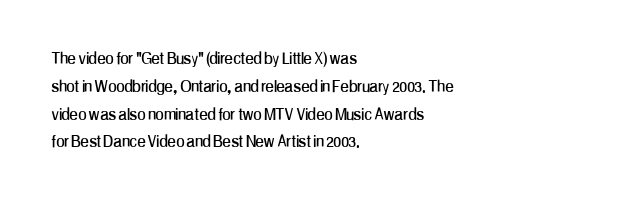
Ordinary non-slanted type is in use. If you drew a ruler down the left edge, every line would touch it. Underlining? Definitely not there. Rows of type keep a routine distance in the vertical direction. Observe the ordinary spacing: letters are neighbours, not strangers.
